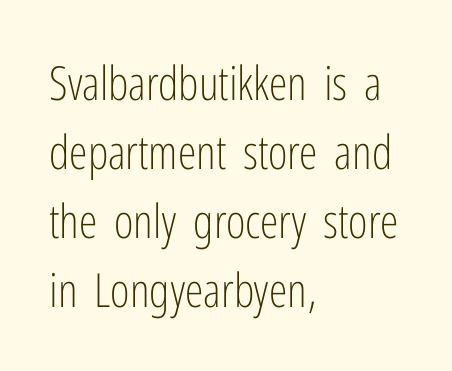
{"serif": "no", "italic": "no", "bold": "no", "weight": "light", "width": "condensed", "stroke_contrast": "low", "x_height": "medium", "monospaced": "no", "underline": "no", "align": "left", "line_spacing": "normal", "line_spacing_ratio": 1.47, "letter_spacing": "normal", "letter_spacing_em": 0.0, "glyph_px": 47}
